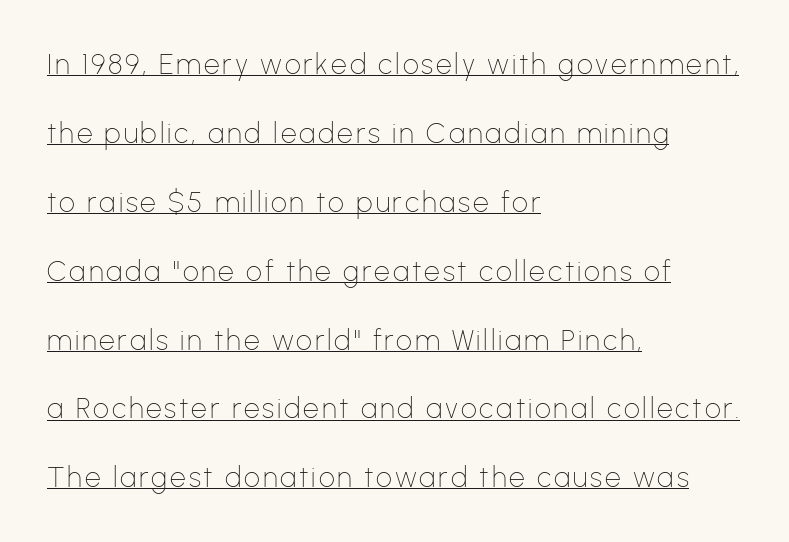
Q: Is the text bold? A: No.
Q: Is the text italic (slanted)? A: No, it is upright.
Q: Is the typeface a serif or a sans-serif typeface? A: Sans-serif.
Q: Is the text underlined? A: Yes.
Q: How is the paragraph aligned? A: Left-aligned.
Q: Is the spacing between lines tight, normal or loose? A: Loose.
Q: Width (condensed, normal, or wide)? A: Normal.
Q: Stroke contrast? A: Low.
Q: x-height? A: Medium.
Q: Monospaced? A: No.
